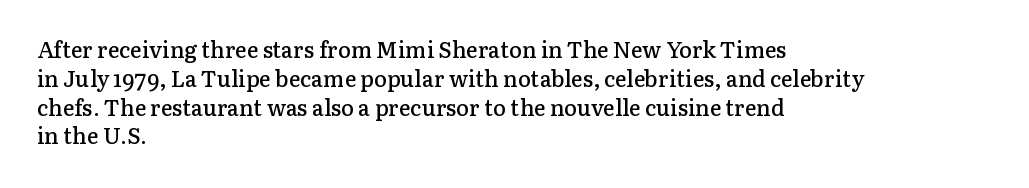
Left-aligned paragraph, ragged on the right. This sample uses plain, unmodified letter spacing. The lettering holds an erect, upright posture throughout. Underlining? Definitely not there. Students, this is semibold: more ink than regular, less than bold.
